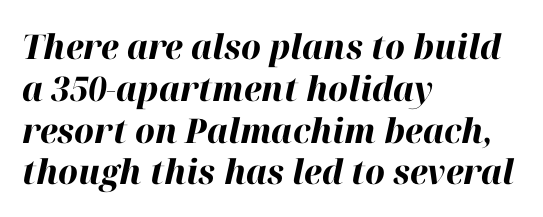
The image shows 34 px bold type, italic (leaning right); set left-aligned, line spacing 1.23x, normal letter spacing, not underlined; high stroke contrast and a medium x-height.
